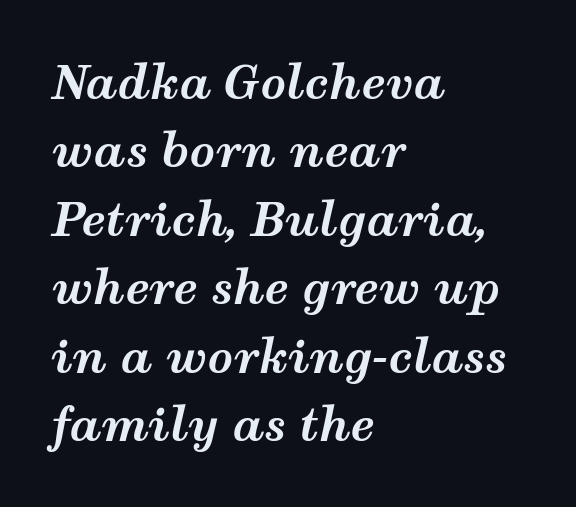
Unmarked baselines from the first word to the last. The specimen reads as italic at a glance. Notice how descenders clear the ascenders below comfortably — that's standard leading. Heft: maximum for text — a bold. You could call the tracking neutral — neither tight nor loose.
